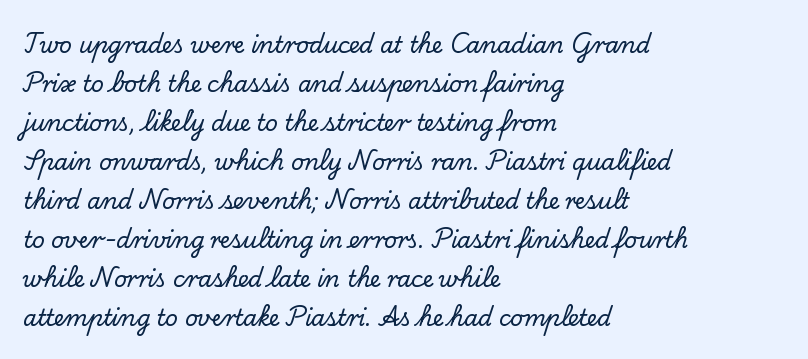
{"underline": "no", "align": "left", "line_spacing_ratio": 1.77, "letter_spacing": "normal", "letter_spacing_em": 0.0, "glyph_px": 22}
